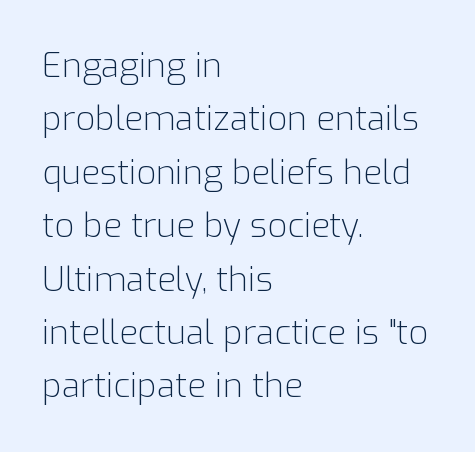
{"serif": "no", "italic": "no", "bold": "no", "weight": "light", "width": "normal", "stroke_contrast": "low", "x_height": "medium", "monospaced": "no", "underline": "no", "align": "left", "line_spacing": "normal", "line_spacing_ratio": 1.57, "letter_spacing": "normal", "letter_spacing_em": 0.0, "glyph_px": 34}
